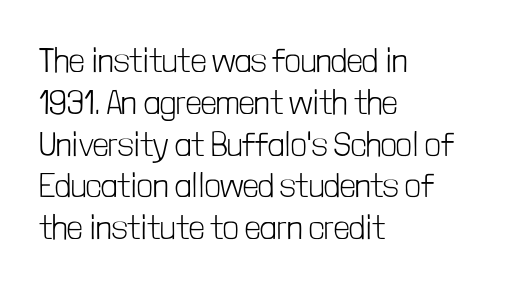
Is this a fixed-width face? No — the glyphs have proportional, varying widths. Honestly, the letter spacing is just normal — you wouldn't notice it. Ascenders rise straight up at ninety degrees. Vertical stems look standard width or narrower in stroke. Classification — sans serif. The lines are quadded left.
